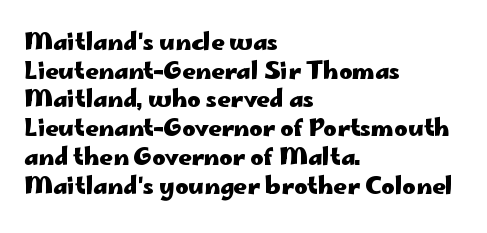
{"italic": "no", "bold": "yes", "underline": "no", "align": "left", "line_spacing": "normal", "line_spacing_ratio": 1.25, "letter_spacing": "normal", "letter_spacing_em": 0.0, "glyph_px": 23}
